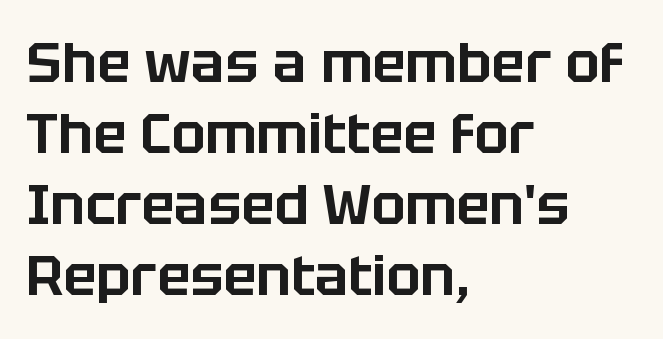
{"serif": "no", "italic": "no", "width": "normal", "stroke_contrast": "low", "x_height": "large", "monospaced": "no", "underline": "no", "align": "left", "line_spacing": "normal", "line_spacing_ratio": 1.27, "letter_spacing": "normal", "letter_spacing_em": 0.0, "glyph_px": 56}
